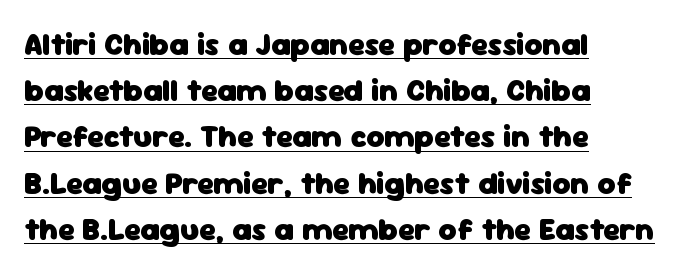
The letterforms sit shoulder to shoulder at normal distance. Where is the straight margin? On the left. A typesetter would call this leading conventional body-copy spacing. The face used here appears with an underline applied.
